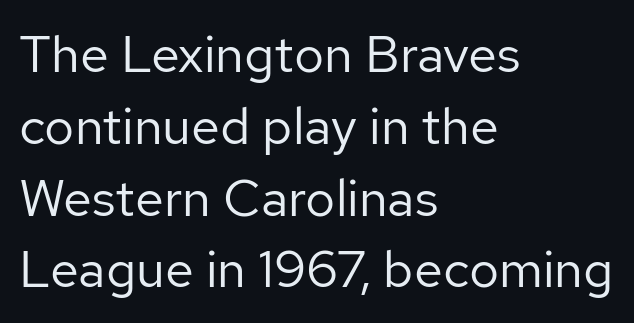
Q: Is the text bold? A: No.
Q: Is the text italic (slanted)? A: No, it is upright.
Q: Is the typeface a serif or a sans-serif typeface? A: Sans-serif.
Q: Is the text underlined? A: No.
Q: How is the paragraph aligned? A: Left-aligned.
Q: Is the spacing between letters normal or unusually wide? A: Normal.
Q: Is the spacing between lines tight, normal or loose? A: Normal.
Q: Width (condensed, normal, or wide)? A: Normal.
Q: Stroke contrast? A: Low.
Q: x-height? A: Medium.
Q: Monospaced? A: No.
